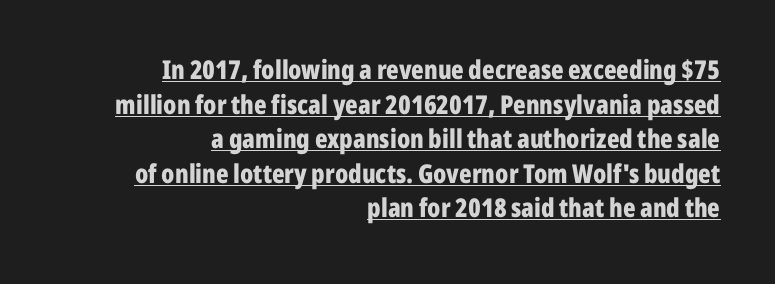
Q: Is the text bold? A: Yes.
Q: Is the text italic (slanted)? A: No, it is upright.
Q: Is the text underlined? A: Yes.
Q: How is the paragraph aligned? A: Right-aligned.
Q: Is the spacing between letters normal or unusually wide? A: Normal.
Q: Is the spacing between lines tight, normal or loose? A: Normal.
